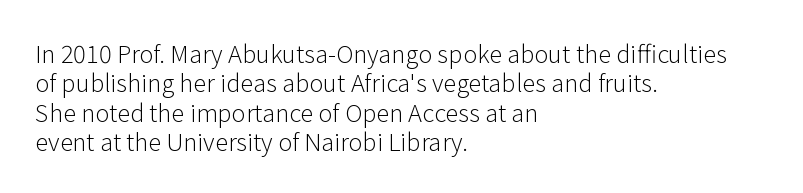
Notice how the stems are strictly vertical — no italics here. Standard letterfit; no display-style spreading of the glyphs. The space beneath each line is pristine and unruled. Counters stay open thanks to moderate or lighter strokes. A classic flush-left, rag-right setting is used for this passage.
